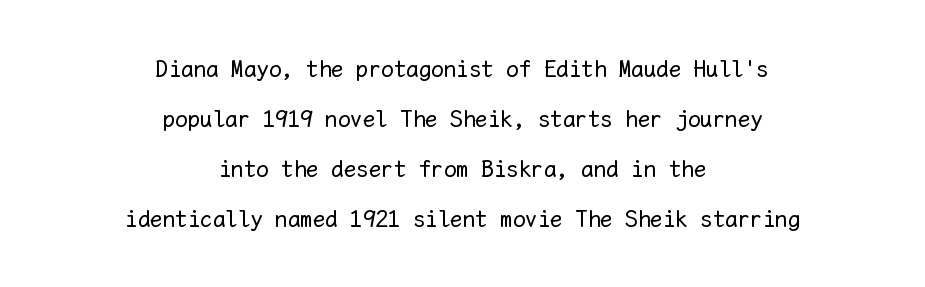
The type is set solid horizontally, with unmodified tracking. Where is the straight margin? There isn't one; the lines are centered. A clean baseline with only descenders dipping below it. Summary of vertical rhythm: relaxed, with wide interline spacing. Do the letters lean? They stand straight. Stroke mass is kept to a normal reading level or below.
